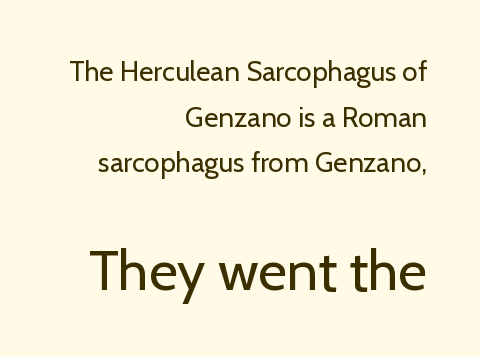
How are the letters spaced? Ordinarily, with no added tracking. Compared with typical paragraphs, the rows here are spaced about the same. The face looks like a standard text weight, possibly lighter. Do the characters align in a grid? No, the font is proportional. These lines were composed using upright roman letters. Type style note: lacks serifs.
